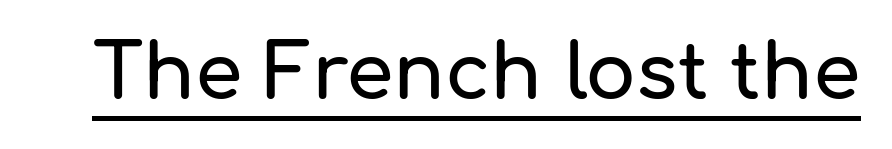
The image shows 76 px sans-serif type, upright; set normal letter spacing, underlined; low stroke contrast and a medium x-height.
